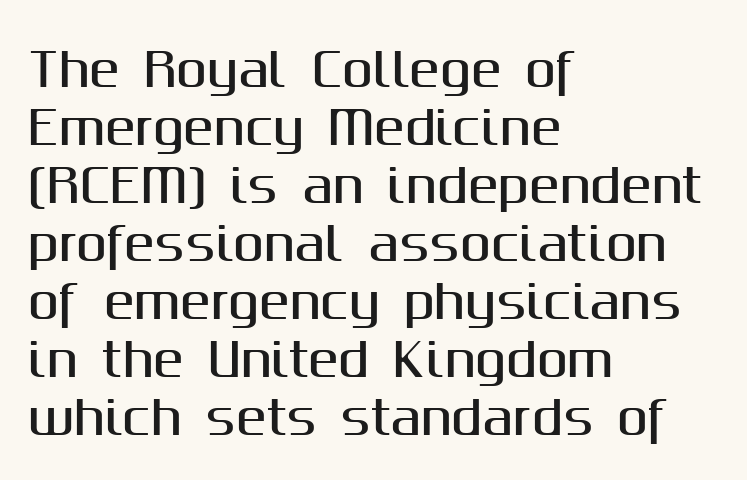
The image shows 46 px sans-serif type, upright; set left-aligned, normal line spacing (1.26x), normal letter spacing, not underlined; medium stroke contrast and a medium x-height.
